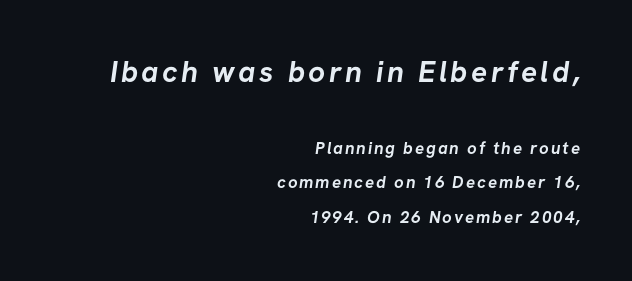
{"serif": "no", "bold": "yes", "weight": "semibold", "width": "normal", "stroke_contrast": "low", "x_height": "medium", "monospaced": "no", "underline": "no", "align": "right", "line_spacing": "loose", "line_spacing_ratio": 2.03, "larger_block": "first", "size_ratio": 1.76, "glyph_px": 30}
